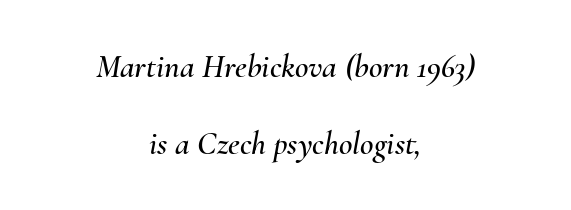
The image shows 33 px text type, italic (leaning right); set centered, loose line spacing (2.33x), normal letter spacing, not underlined; medium stroke contrast and a small x-height.
